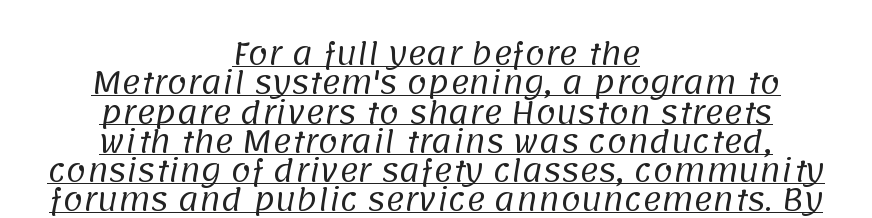
Q: Is the text bold? A: No.
Q: Is the typeface a serif or a sans-serif typeface? A: Sans-serif.
Q: Is the text underlined? A: Yes.
Q: How is the paragraph aligned? A: Centered.
Q: Is the spacing between letters normal or unusually wide? A: Normal.
Q: Is the spacing between lines tight, normal or loose? A: Tight.
Q: Width (condensed, normal, or wide)? A: Normal.
Q: Stroke contrast? A: Low.
Q: x-height? A: Large.
Q: Monospaced? A: No.
